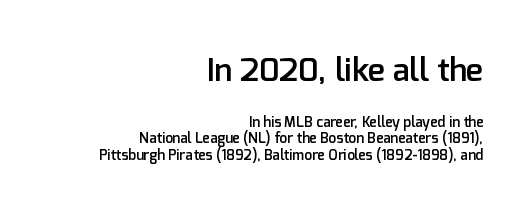
Q: Is the text bold? A: Semi-bold.
Q: Is the text italic (slanted)? A: No, it is upright.
Q: Is the typeface a serif or a sans-serif typeface? A: Sans-serif.
Q: Is the text underlined? A: No.
Q: How is the paragraph aligned? A: Right-aligned.
Q: Is the spacing between letters normal or unusually wide? A: Normal.
Q: Which block of text is set in a larger size, the first (top) or the second (bottom)? A: The first (top) one.
Q: Width (condensed, normal, or wide)? A: Normal.
Q: Stroke contrast? A: Low.
Q: x-height? A: Medium.
Q: Monospaced? A: No.
